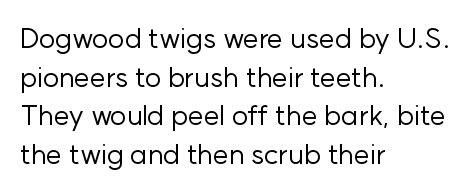
{"serif": "no", "italic": "no", "bold": "no", "weight": "regular", "width": "normal", "stroke_contrast": "low", "x_height": "medium", "monospaced": "no", "underline": "no", "align": "left", "line_spacing": "normal", "line_spacing_ratio": 1.38, "letter_spacing": "normal", "letter_spacing_em": 0.0, "glyph_px": 28}
